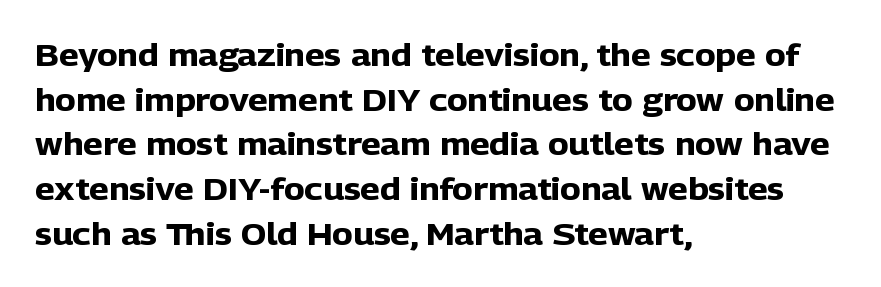
Q: Is the text bold? A: Yes.
Q: Is the text italic (slanted)? A: No, it is upright.
Q: Is the typeface a serif or a sans-serif typeface? A: Sans-serif.
Q: Is the text underlined? A: No.
Q: How is the paragraph aligned? A: Left-aligned.
Q: Is the spacing between letters normal or unusually wide? A: Normal.
Q: Is the spacing between lines tight, normal or loose? A: Normal.
Q: Width (condensed, normal, or wide)? A: Normal.
Q: Stroke contrast? A: Low.
Q: x-height? A: Medium.
Q: Monospaced? A: No.
